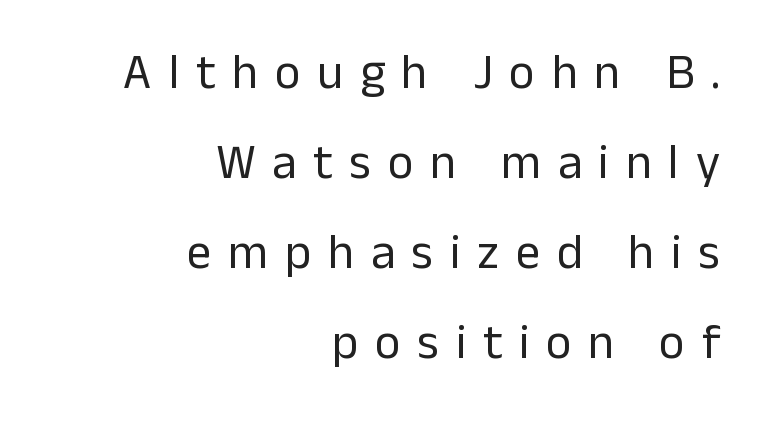
Q: Is the text bold? A: No.
Q: Is the text italic (slanted)? A: No, it is upright.
Q: Is the typeface a serif or a sans-serif typeface? A: Sans-serif.
Q: Is the text underlined? A: No.
Q: How is the paragraph aligned? A: Right-aligned.
Q: Is the spacing between letters normal or unusually wide? A: Unusually wide.
Q: Width (condensed, normal, or wide)? A: Normal.
Q: Stroke contrast? A: Low.
Q: x-height? A: Medium.
Q: Monospaced? A: No.
